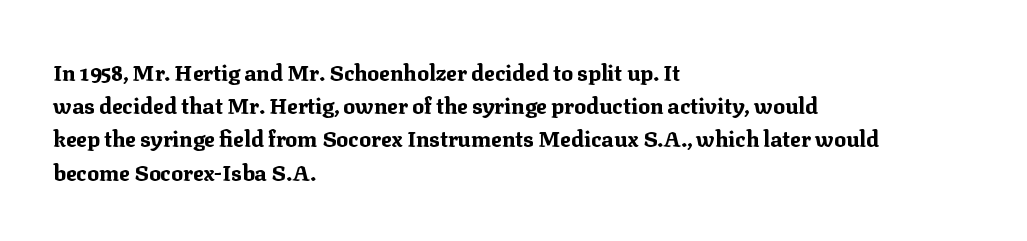
Leading matches the norm, producing a regular column. The area under the type is left untouched. Does extra space separate the letters? No, they use regular spacing. These lines were composed using upright roman letters.
